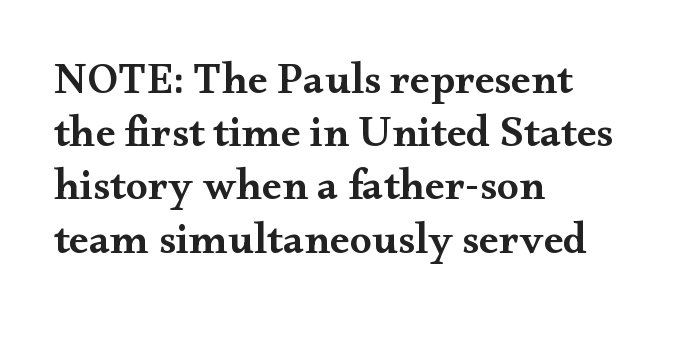
Q: Is the text bold? A: Semi-bold.
Q: Is the text italic (slanted)? A: No, it is upright.
Q: Is the typeface a serif or a sans-serif typeface? A: Serif.
Q: Is the text underlined? A: No.
Q: How is the paragraph aligned? A: Left-aligned.
Q: Is the spacing between letters normal or unusually wide? A: Normal.
Q: Width (condensed, normal, or wide)? A: Wide.
Q: Stroke contrast? A: Medium.
Q: x-height? A: Small.
Q: Monospaced? A: No.
